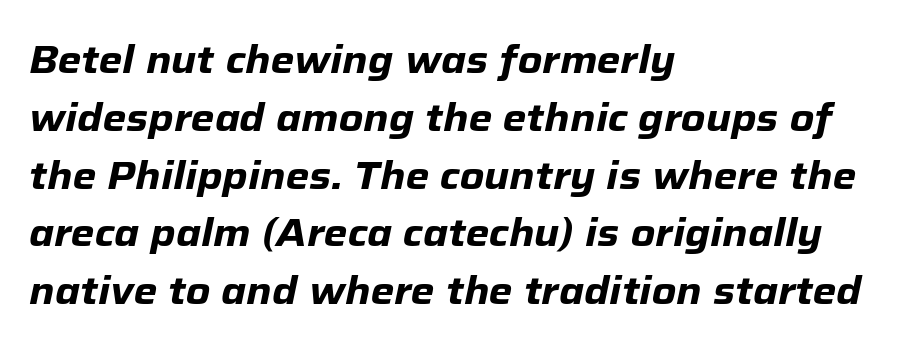
The passage shown leans; its letterforms are oblique. The string is rendered with underlining switched off. These lines stack with their left ends in a neat column. Spacing between characters is what you'd get straight out of the box. Summary of weight: heavy, a full bold.
